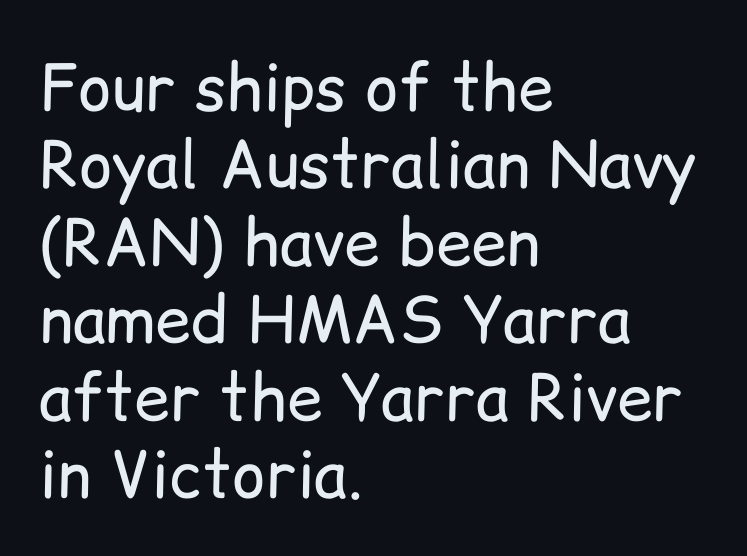
The passage shown has conventional tracking throughout. Heaviness? Minimal to ordinary, like unemphasized prose. Is there any slant? The stems are plumb. I'd call this a sans setting — the letters go barefoot.
